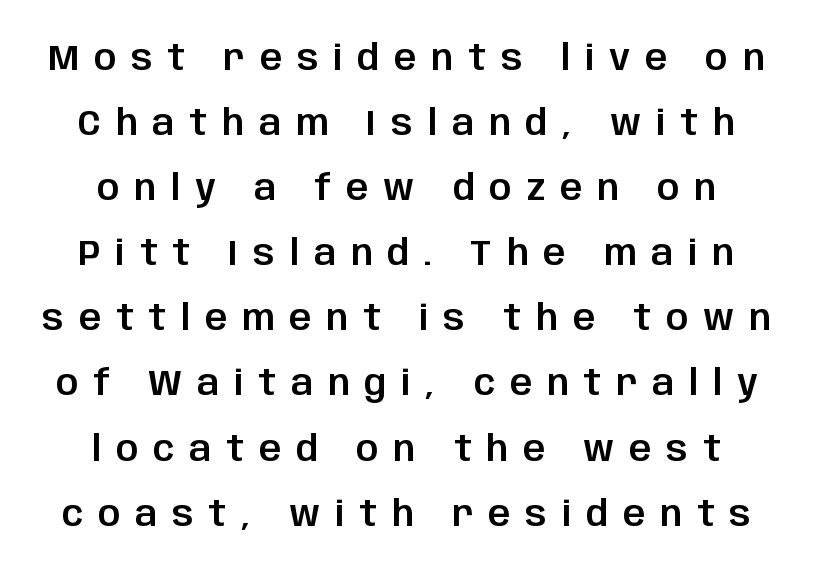
These lines have a slow, spaced-out rhythm from letter to letter. Designer's note — italics off, roman on. The designer went with a sans here, leaving each stem footless. Beneath every word, the page is bare.
